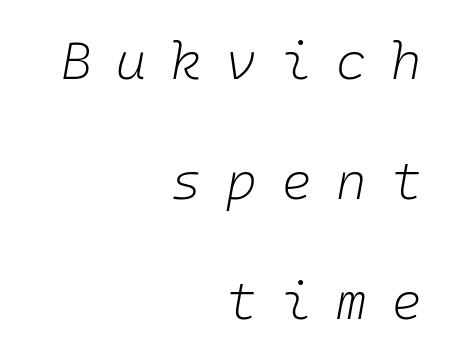
{"italic": "yes", "lean": "right", "slant_degrees": 10, "bold": "no", "weight": "light", "width": "normal", "stroke_contrast": "low", "x_height": "medium", "underline": "no", "align": "right", "line_spacing": "loose", "line_spacing_ratio": 2.31, "letter_spacing": "wide", "letter_spacing_em": 0.47, "glyph_px": 52}
